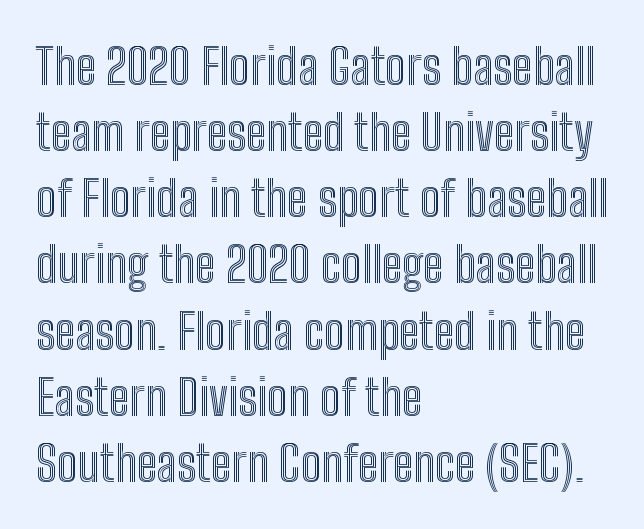
Characters follow at the spacing the type designer built in. Reading down the column, the eye jumps a familiar distance to each next line. A typesetter would call this proportional, since set widths differ per character. The space beneath each line is pristine and unruled. If you drew a line through each stem, it would be perfectly vertical. These lines are set flush left with a ragged right edge.
